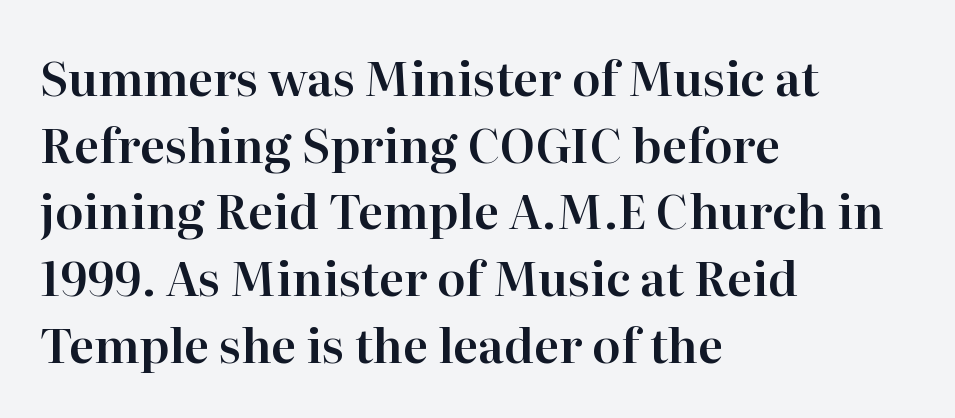
{"serif": "yes", "italic": "no", "width": "normal", "stroke_contrast": "high", "x_height": "medium", "monospaced": "no", "underline": "no", "align": "left", "line_spacing": "normal", "line_spacing_ratio": 1.42, "letter_spacing": "normal", "letter_spacing_em": 0.0, "glyph_px": 47}
